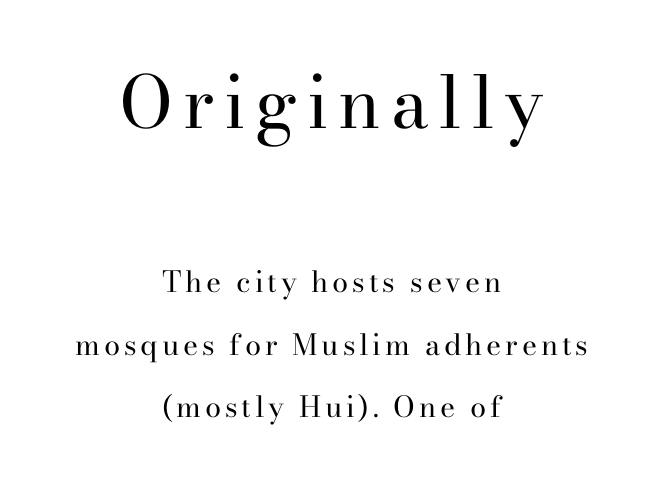
The cut favours lightness, reaching ordinary text weight at its darkest. The passage is arranged like a title page — every line centered. The lettering stays uniformly vertical, giving the passage a roman look. The glyphs in this specimen are seriffed. The block of text is sparse from top to bottom, with ample space between rows.
